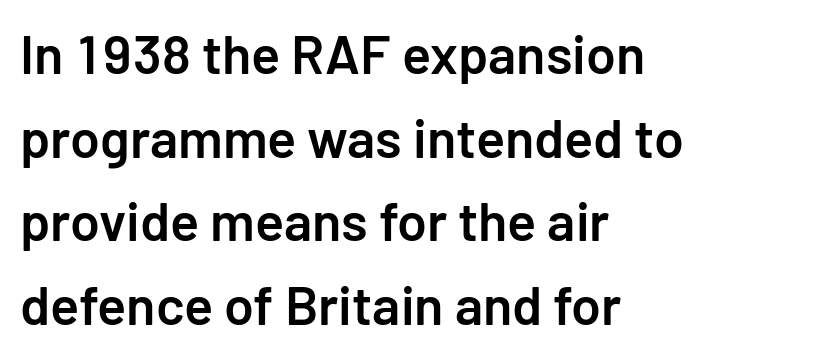
The image shows 54 px semibold sans-serif type, upright; set left-aligned, normal line spacing (1.55x), normal letter spacing, not underlined; low stroke contrast and a medium x-height.
